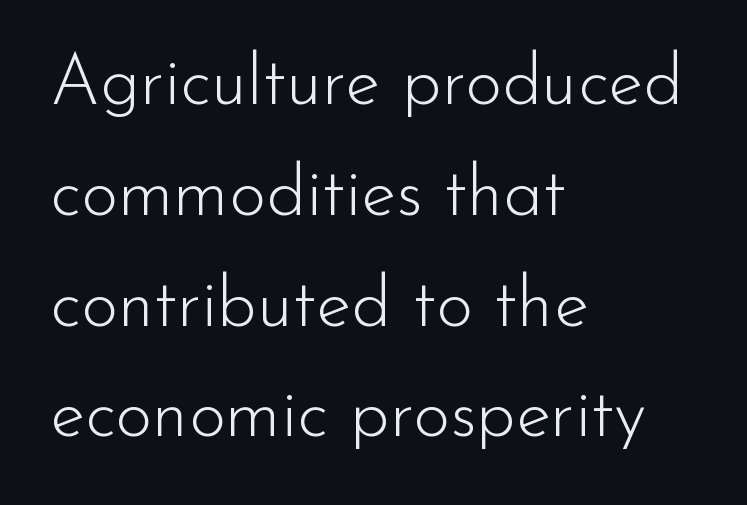
Q: Is the text bold? A: No.
Q: Is the text italic (slanted)? A: No, it is upright.
Q: Is the typeface a serif or a sans-serif typeface? A: Sans-serif.
Q: Is the text underlined? A: No.
Q: How is the paragraph aligned? A: Left-aligned.
Q: Is the spacing between letters normal or unusually wide? A: Normal.
Q: Is the spacing between lines tight, normal or loose? A: Normal.
Q: Width (condensed, normal, or wide)? A: Normal.
Q: Stroke contrast? A: Low.
Q: x-height? A: Small.
Q: Monospaced? A: No.
